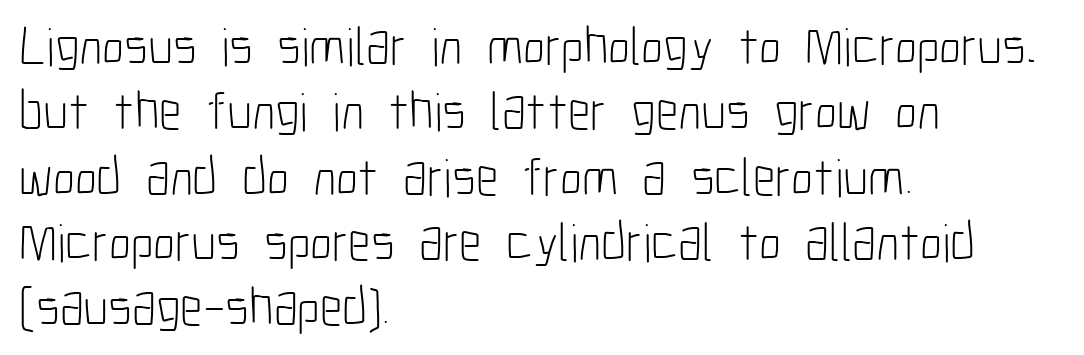
The image shows 54 px light, condensed sans-serif type, upright; set left-aligned, line spacing 1.21x, normal letter spacing, not underlined; low stroke contrast and a medium x-height.
